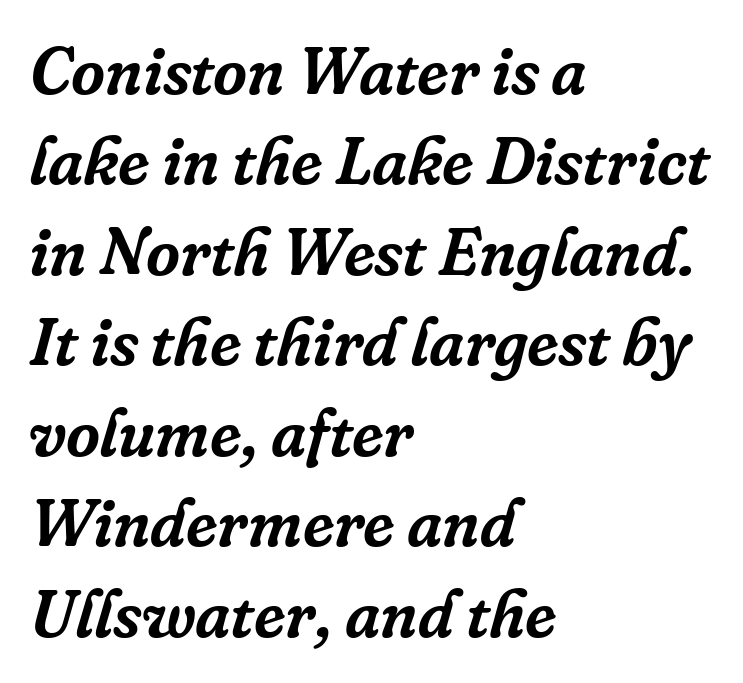
The face used here is rendered with its standard letterfit. Line spacing here is normal. The characters display serif detailing at their extremities. Looks like regular typesetting: each glyph gets only the width it needs. Is the type slanted? Yes — the strokes lean at a clear angle.
